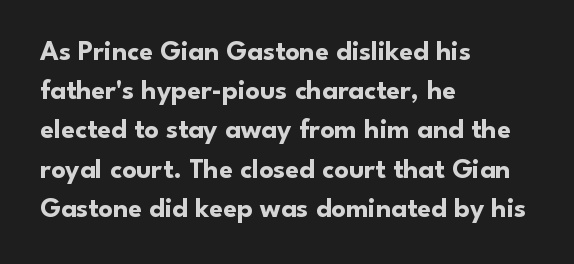
{"serif": "no", "italic": "no", "bold": "yes", "weight": "bold", "width": "normal", "stroke_contrast": "low", "x_height": "small", "monospaced": "no", "underline": "no", "align": "left", "line_spacing": "normal", "line_spacing_ratio": 1.4, "letter_spacing": "normal", "letter_spacing_em": 0.0, "glyph_px": 28}
